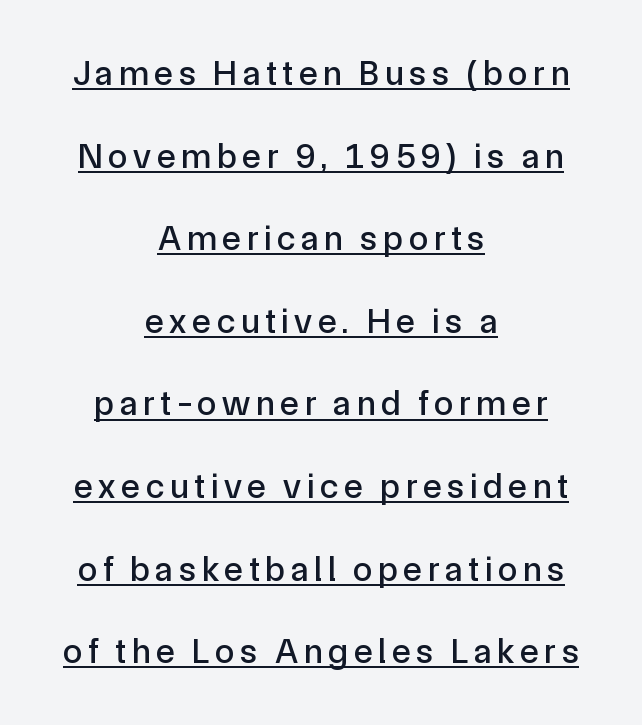
The face used here appears with an underline applied. The rendering uses a large line-height, opening up the rows. Do the letters lean? They stand straight. Unlike a traditional serif, this face leaves its strokes unadorned. The passage is arranged like a title page — every line centered. Varying glyph widths throughout — classic text-font behaviour.
